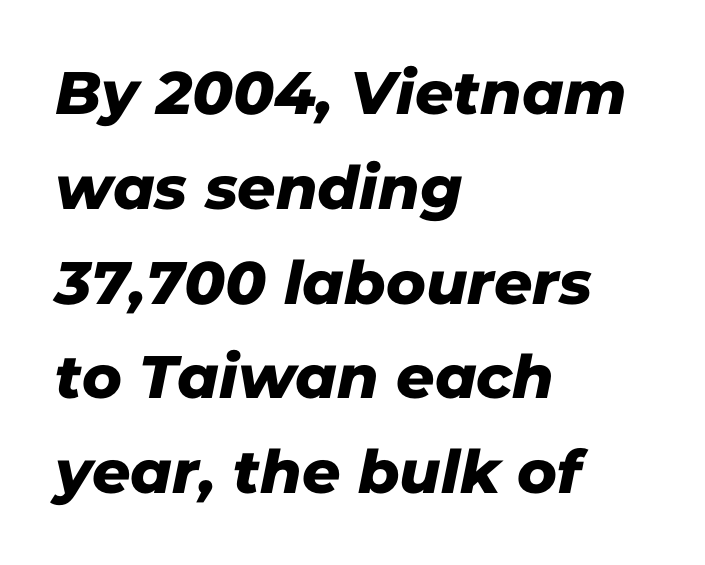
Q: Is the typeface a serif or a sans-serif typeface? A: Sans-serif.
Q: Is the text underlined? A: No.
Q: How is the paragraph aligned? A: Left-aligned.
Q: Is the spacing between letters normal or unusually wide? A: Normal.
Q: Is the spacing between lines tight, normal or loose? A: Normal.
Q: Width (condensed, normal, or wide)? A: Normal.
Q: Stroke contrast? A: Low.
Q: x-height? A: Medium.
Q: Monospaced? A: No.
